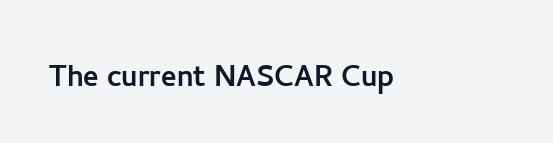
{"serif": "no", "italic": "no", "width": "normal", "stroke_contrast": "low", "x_height": "medium", "monospaced": "no", "underline": "no", "letter_spacing": "normal", "letter_spacing_em": 0.0, "glyph_px": 37}
